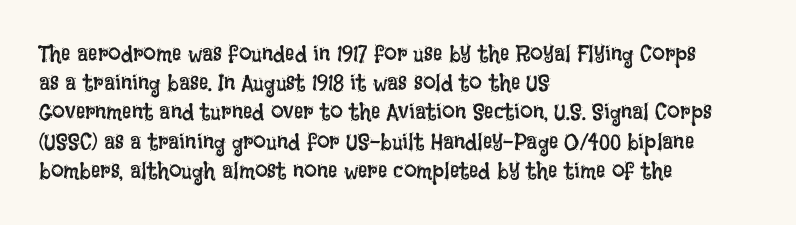
Nothing unusual about the tracking: characters are spaced as the font intends. Caption: multi-line text, flush left, ragged right. How would I describe the line gaps? Plain and ordinary. Unbolded letterforms with no extra heft.
